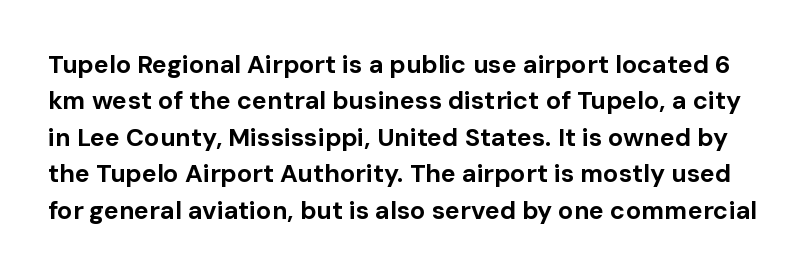
Each word holds together tightly as a unit, with standard inter-letter gaps. Quick note: underline off. Ordinary non-slanted type is in use. Look at the stroke-to-counter ratio: heavy, a bold.
